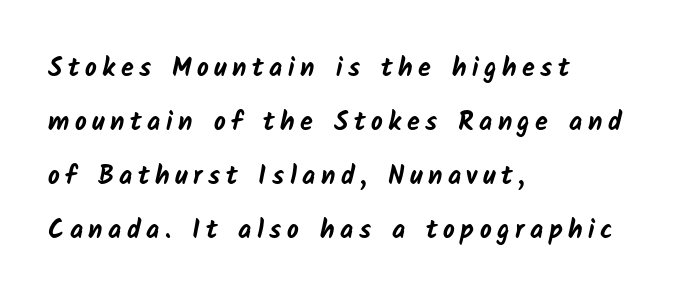
Heavy-handed strokes throughout: this text is bold. The space between consecutive lines is lavish. The space directly below the letters is spotless. Typeset ragged right — the left edge is the straight one. Honestly, the letter spacing is so wide it's the main thing you notice.
